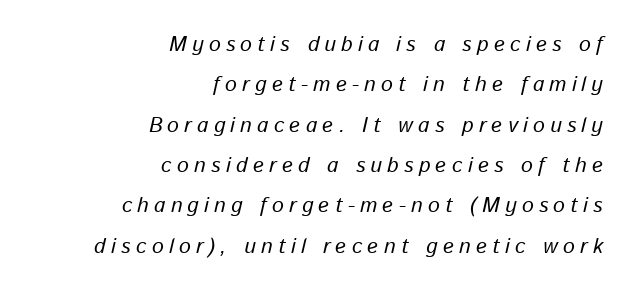
The image shows 21 px text type, italic (leaning right); set right-aligned, loose line spacing (1.92x), unusually wide letter spacing (+0.25 em), not underlined.
